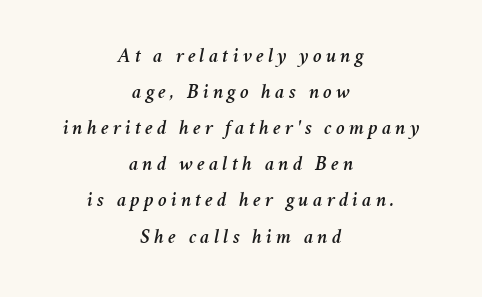
Q: Is the text italic (slanted)? A: Yes, it leans right by about 11 degrees.
Q: Is the text underlined? A: No.
Q: How is the paragraph aligned? A: Centered.
